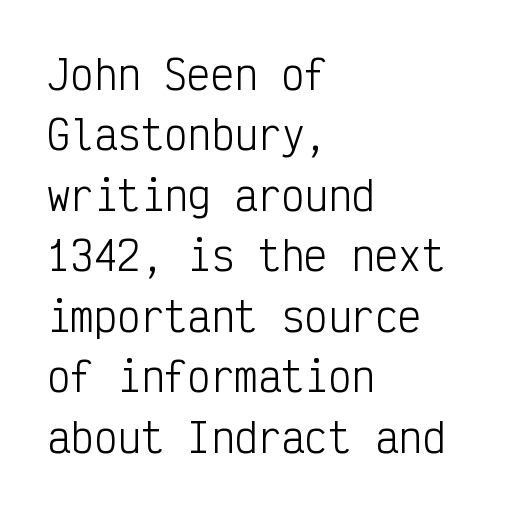
The image shows 39 px light, condensed sans-serif type, upright, monospaced; set left-aligned, normal line spacing (1.55x), normal letter spacing, not underlined; low stroke contrast and a medium x-height.
